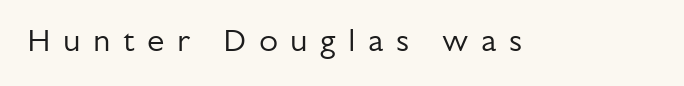
{"serif": "no", "italic": "no", "bold": "no", "weight": "regular", "width": "normal", "stroke_contrast": "low", "x_height": "medium", "monospaced": "no", "underline": "no", "letter_spacing": "wide", "letter_spacing_em": 0.4, "glyph_px": 31}
